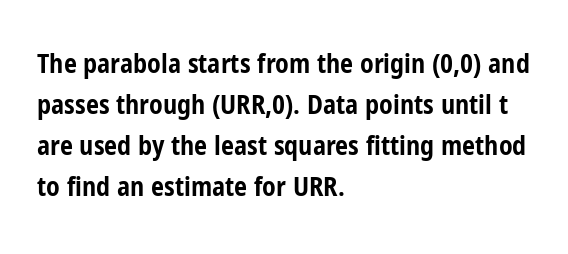
Standard letterfit; no display-style spreading of the glyphs. Compared with typical paragraphs, the rows here are spaced about the same. A bare baseline throughout the passage. Every stem runs plumb, perpendicular to the baseline. The typesetter chose a ragged-right arrangement here. The font is running at its bold setting.
